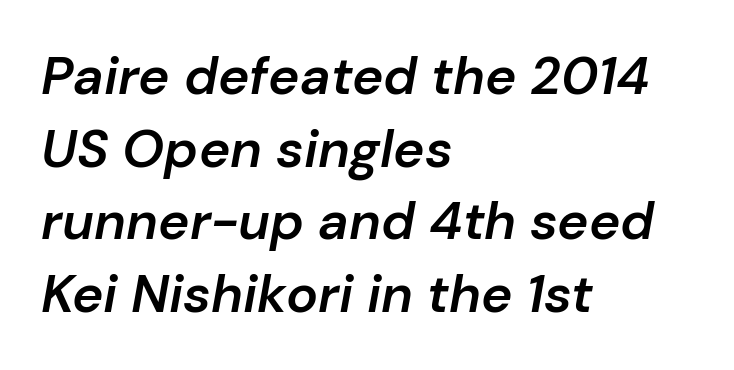
The image shows 53 px semibold type, italic (leaning right); set left-aligned, normal line spacing (1.37x), normal letter spacing, not underlined; low stroke contrast and a medium x-height.
